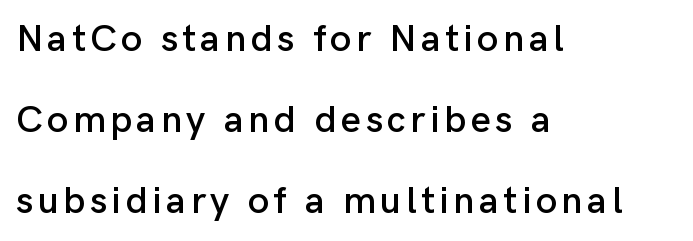
Stroke terminals: plain, sans-serif. Does the copy run flush right? No — it runs flush left. The passage shown is typed in a proportional face where columns would drift. Is there any slant? The stems are plumb. Honestly, the rows look like they've been pulled way apart. Words float on clear page, feet unadorned.
